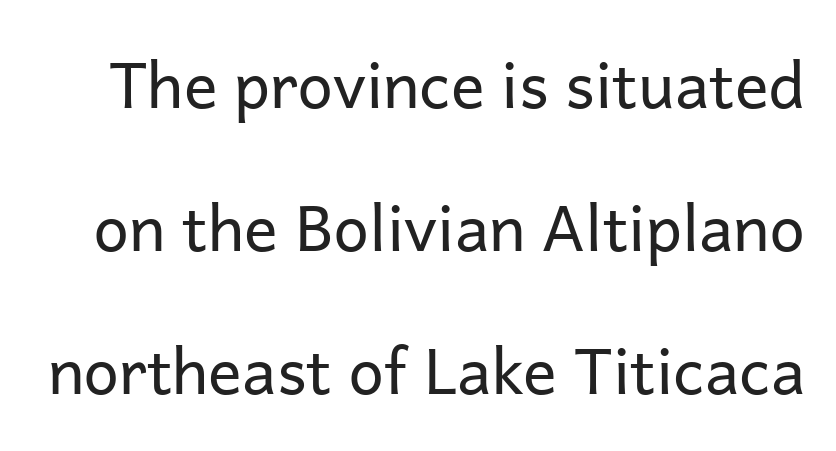
Q: Is the text bold? A: No.
Q: Is the text italic (slanted)? A: No, it is upright.
Q: Is the typeface a serif or a sans-serif typeface? A: Sans-serif.
Q: Is the text underlined? A: No.
Q: Is the spacing between letters normal or unusually wide? A: Normal.
Q: Is the spacing between lines tight, normal or loose? A: Loose.
Q: Width (condensed, normal, or wide)? A: Normal.
Q: Stroke contrast? A: Low.
Q: x-height? A: Medium.
Q: Monospaced? A: No.
